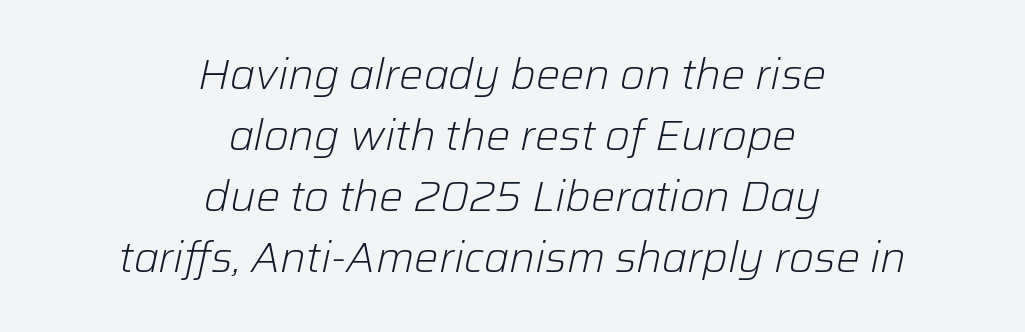
{"italic": "yes", "lean": "right", "slant_degrees": 12, "bold": "no", "weight": "light", "width": "normal", "stroke_contrast": "low", "x_height": "medium", "monospaced": "no", "underline": "no", "align": "center", "line_spacing": "normal", "line_spacing_ratio": 1.42, "letter_spacing": "normal", "letter_spacing_em": 0.0, "glyph_px": 43}
